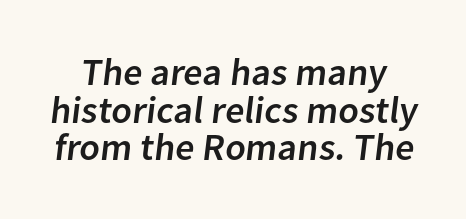
Q: Is the typeface a serif or a sans-serif typeface? A: Sans-serif.
Q: Is the text underlined? A: No.
Q: Is the spacing between letters normal or unusually wide? A: Normal.
Q: Is the spacing between lines tight, normal or loose? A: Tight.
Q: Width (condensed, normal, or wide)? A: Normal.
Q: Stroke contrast? A: Low.
Q: x-height? A: Medium.
Q: Monospaced? A: No.
